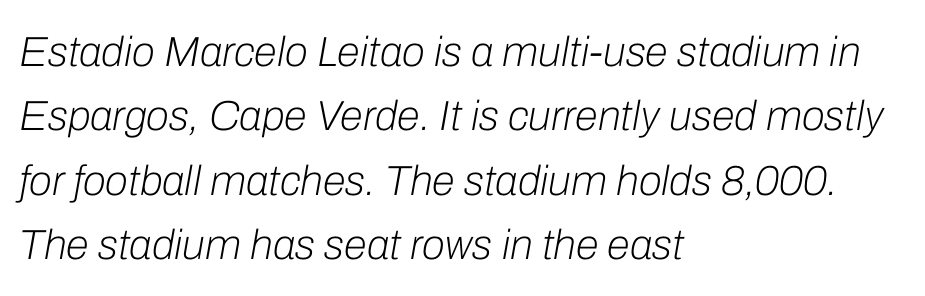
The passage shown is typed in a proportional face where columns would drift. Posture: slanted. Glyph-to-glyph distance matches everyday printed text. Heft: none added — not bold. Students, observe: this is what conventionally led text looks like. The passage is arranged the way most books set body copy — flush left.
